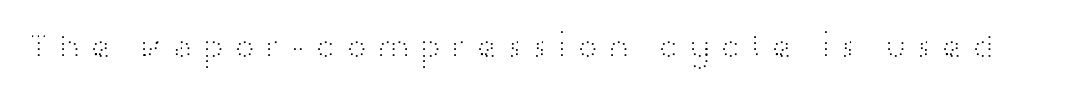
The image shows 35 px light, wide sans-serif type, upright; set unusually wide letter spacing (+0.22 em), not underlined; high stroke contrast and a medium x-height.
